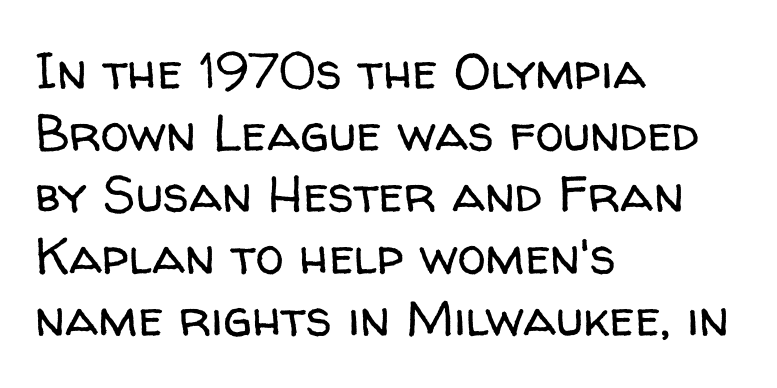
Q: Is the text bold? A: No.
Q: Is the text italic (slanted)? A: No, it is upright.
Q: Is the typeface a serif or a sans-serif typeface? A: Sans-serif.
Q: Is the text underlined? A: No.
Q: How is the paragraph aligned? A: Left-aligned.
Q: Is the spacing between letters normal or unusually wide? A: Normal.
Q: Width (condensed, normal, or wide)? A: Normal.
Q: Stroke contrast? A: Low.
Q: x-height? A: Medium.
Q: Monospaced? A: No.
